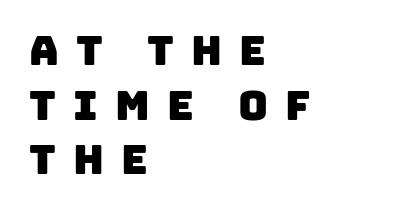
{"serif": "no", "width": "normal", "stroke_contrast": "low", "x_height": "large", "monospaced": "no", "underline": "no", "align": "left", "line_spacing": "normal", "line_spacing_ratio": 1.33, "letter_spacing": "wide", "letter_spacing_em": 0.42, "glyph_px": 41}
